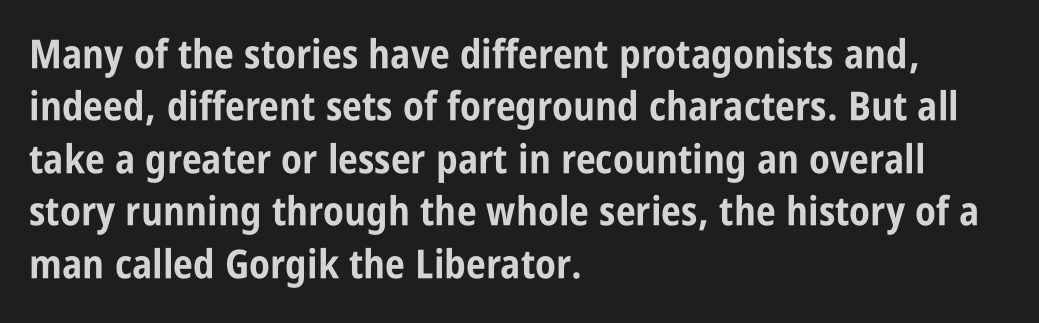
Q: Is the text bold? A: Yes.
Q: Is the text italic (slanted)? A: No, it is upright.
Q: Is the typeface a serif or a sans-serif typeface? A: Sans-serif.
Q: Is the text underlined? A: No.
Q: How is the paragraph aligned? A: Left-aligned.
Q: Is the spacing between letters normal or unusually wide? A: Normal.
Q: Is the spacing between lines tight, normal or loose? A: Normal.
Q: Width (condensed, normal, or wide)? A: Condensed.
Q: Stroke contrast? A: Low.
Q: x-height? A: Large.
Q: Monospaced? A: No.
